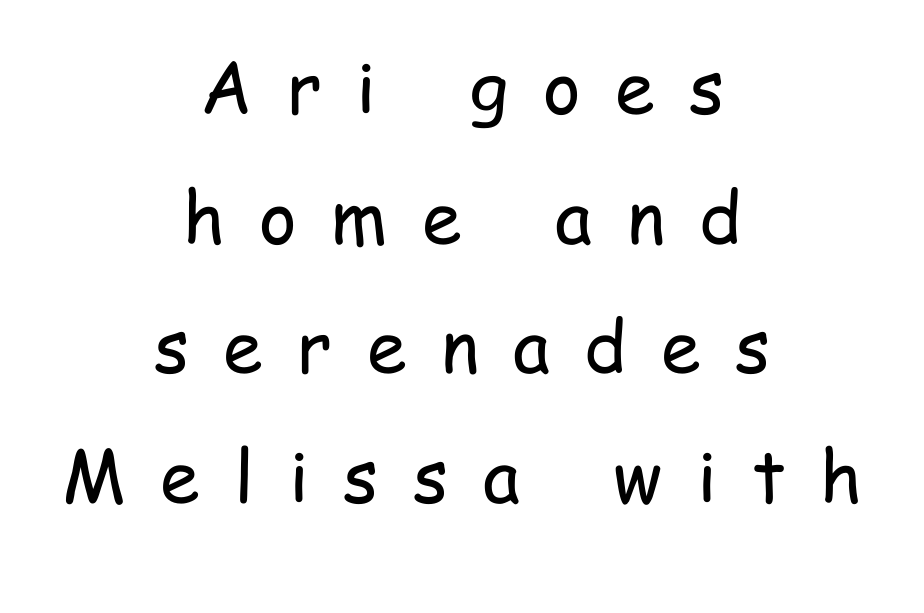
The image shows 72 px regular-weight, condensed sans-serif type, upright; set centered, line spacing 1.8x, unusually wide letter spacing (+0.48 em), not underlined; low stroke contrast and a medium x-height.
